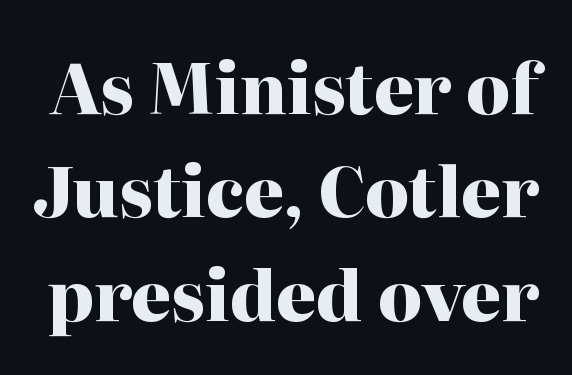
{"serif": "yes", "italic": "no", "bold": "yes", "weight": "heavy", "width": "normal", "stroke_contrast": "high", "x_height": "medium", "monospaced": "no", "underline": "no", "line_spacing": "normal", "line_spacing_ratio": 1.52, "letter_spacing": "normal", "letter_spacing_em": 0.0, "glyph_px": 68}
